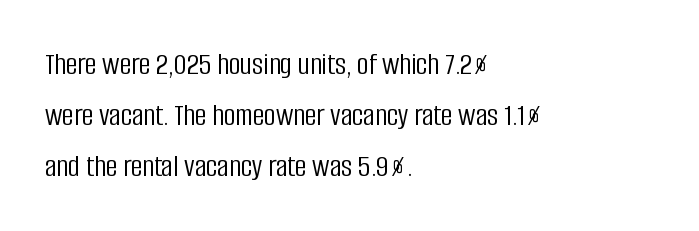
The typography opts for an upright posture over an oblique one. Clear beneath every line of the passage. Reading down the column, the eye jumps a familiar distance to each next line. Which margin do the lines hug? The left one — the right edge is uneven. The font family rendered here belongs to the sans-serif group.
